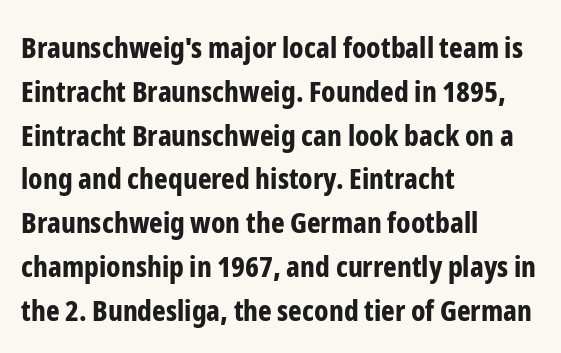
The image shows 29 px bold, condensed sans-serif type, upright; set left-aligned, normal line spacing (1.51x), normal letter spacing, not underlined; low stroke contrast and a medium x-height.
